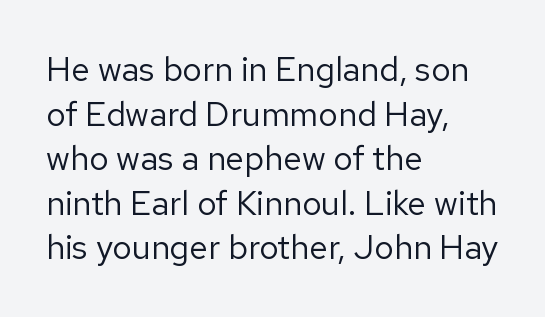
The image shows 34 px regular-weight sans-serif type, upright; set left-aligned, normal line spacing (1.31x), normal letter spacing, not underlined; low stroke contrast and a medium x-height.
